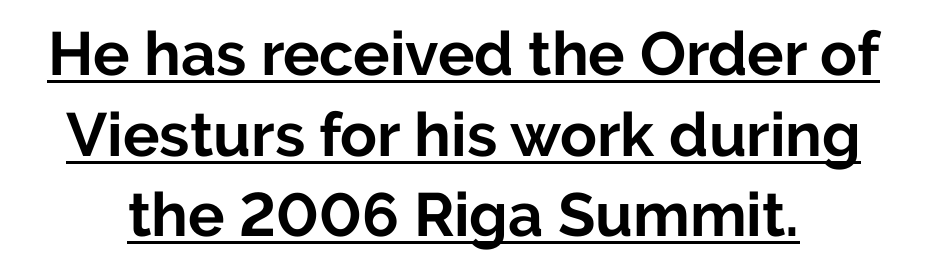
The image shows 61 px bold sans-serif type, upright; set normal line spacing (1.32x), normal letter spacing, underlined; low stroke contrast and a medium x-height.
